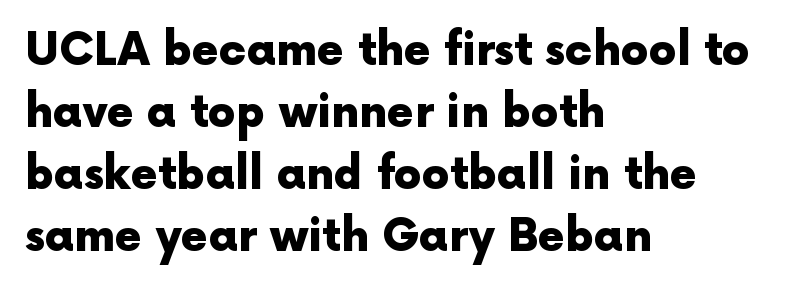
This block has exactly the height ordinary leading produces. When letters stand straight like this, we call the style roman or upright. The paragraph has a hard left edge and a soft right edge. A bare baseline throughout the passage. Think of a printed novel: that variable character pitch is what you see here.
